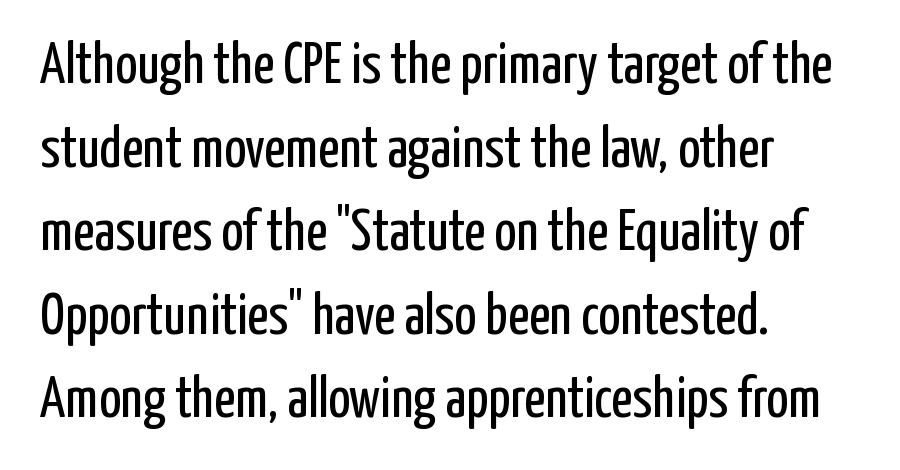
The image shows 58 px regular-weight, condensed sans-serif type, upright; set left-aligned, normal line spacing (1.44x), normal letter spacing, not underlined; low stroke contrast and a medium x-height.
